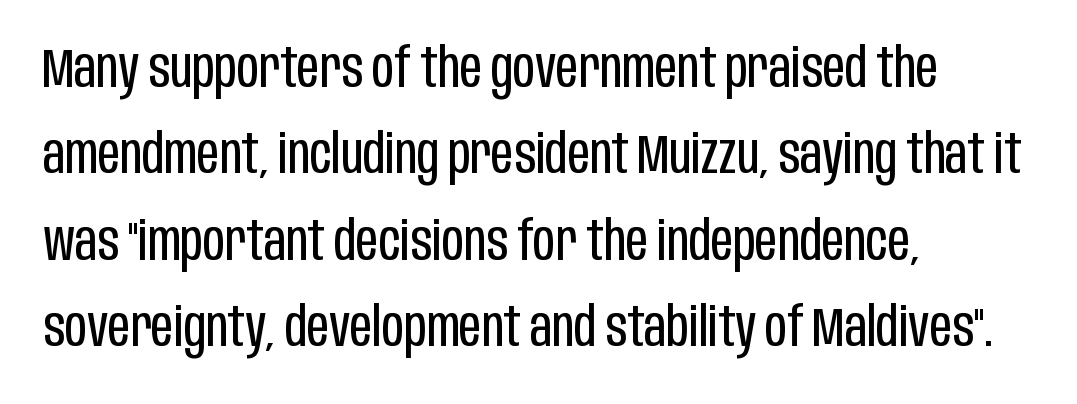
{"serif": "no", "italic": "no", "bold": "no", "weight": "regular", "width": "condensed", "stroke_contrast": "low", "x_height": "large", "monospaced": "no", "underline": "no", "align": "left", "line_spacing": "normal", "line_spacing_ratio": 1.57, "letter_spacing": "normal", "letter_spacing_em": 0.0, "glyph_px": 55}
